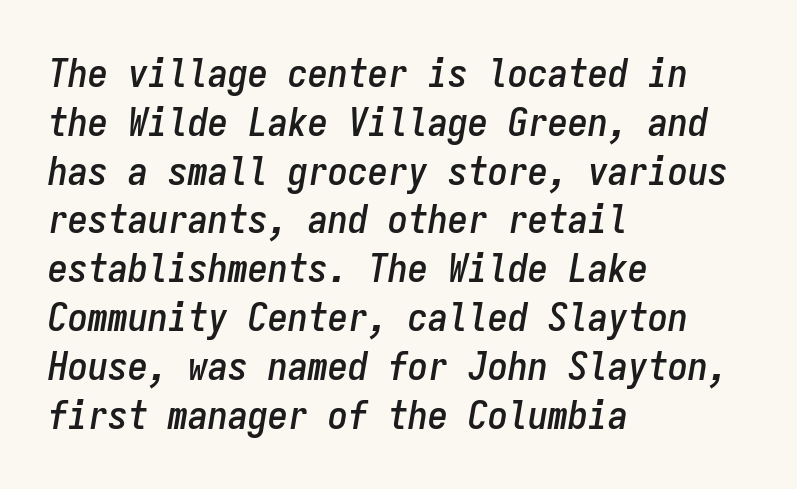
Q: Is the text italic (slanted)? A: Yes, it leans right by about 9 degrees.
Q: Is the text underlined? A: No.
Q: How is the paragraph aligned? A: Left-aligned.
Q: Is the spacing between letters normal or unusually wide? A: Normal.
Q: Width (condensed, normal, or wide)? A: Condensed.
Q: Stroke contrast? A: Low.
Q: x-height? A: Medium.
Q: Monospaced? A: Yes.
